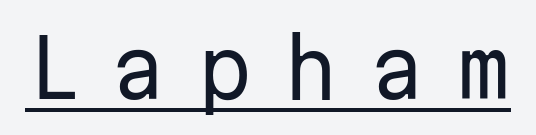
{"serif": "no", "italic": "no", "bold": "no", "weight": "regular", "width": "normal", "stroke_contrast": "low", "x_height": "medium", "monospaced": "yes", "underline": "yes", "letter_spacing": "wide", "letter_spacing_em": 0.39, "glyph_px": 79}
